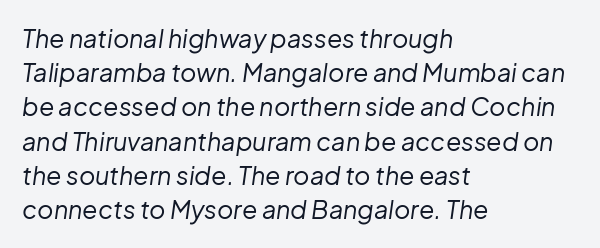
{"italic": "yes", "lean": "right", "slant_degrees": 8, "bold": "no", "underline": "no", "align": "left", "line_spacing": "normal", "line_spacing_ratio": 1.37, "letter_spacing": "normal", "letter_spacing_em": 0.0, "glyph_px": 25}
